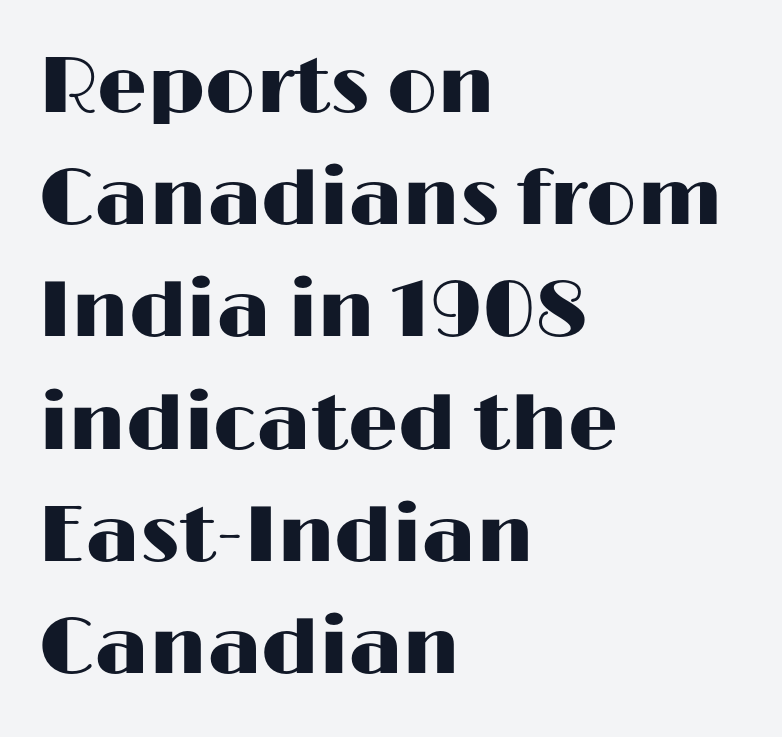
Q: Is the text italic (slanted)? A: No, it is upright.
Q: Is the typeface a serif or a sans-serif typeface? A: Sans-serif.
Q: Is the text underlined? A: No.
Q: How is the paragraph aligned? A: Left-aligned.
Q: Is the spacing between letters normal or unusually wide? A: Normal.
Q: Is the spacing between lines tight, normal or loose? A: Normal.
Q: Width (condensed, normal, or wide)? A: Wide.
Q: Stroke contrast? A: High.
Q: x-height? A: Medium.
Q: Monospaced? A: No.
